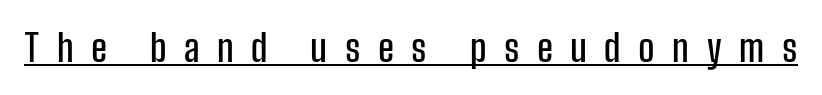
{"serif": "no", "italic": "no", "width": "condensed", "stroke_contrast": "low", "x_height": "medium", "monospaced": "no", "underline": "yes", "letter_spacing": "wide", "letter_spacing_em": 0.46, "glyph_px": 38}
